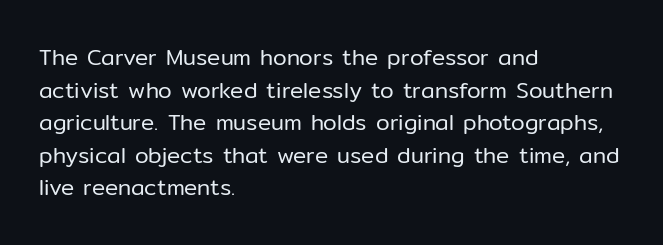
Rows of type keep a routine distance in the vertical direction. The space beneath each line is pristine and unruled. Which margin do the lines hug? The left one — the right edge is uneven. The letterforms sit shoulder to shoulder at normal distance.
